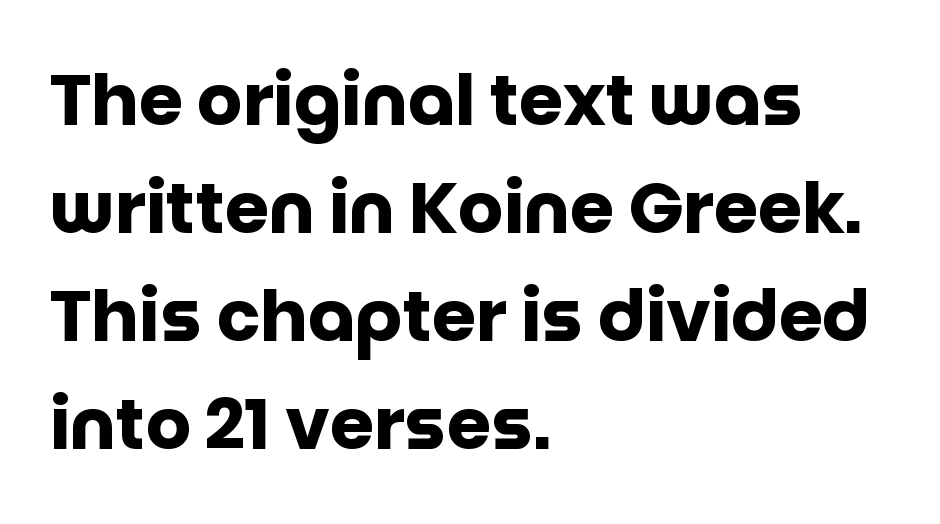
Ascenders rise straight up at ninety degrees. The strip under each line holds only bare page. The characters display no serif detailing; their extremities are plain. How would I describe the line gaps? Plain and ordinary. These lines are rendered in a variable-pitch font. The font is running at its bold setting.
